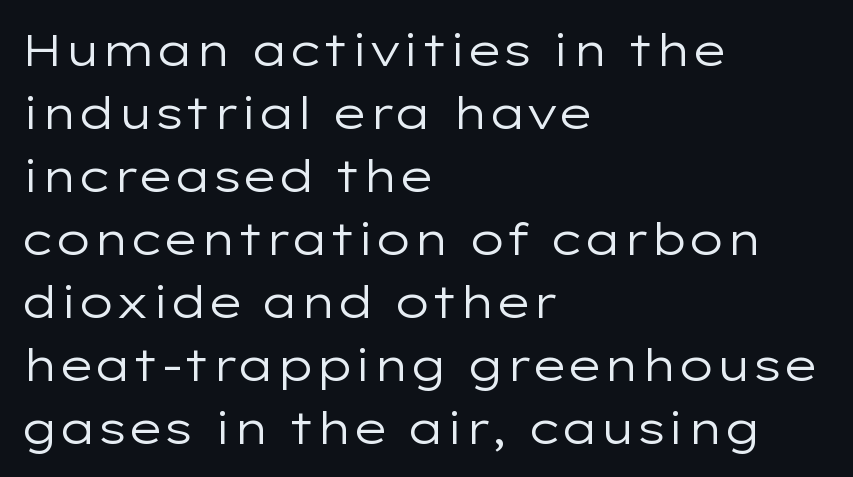
Nobody touched the tracking dial on this one. Look at the bottom of the vertical strokes: they stop flat, with no serifs. The leading is moderate, giving the passage an even texture. The face used here is proportionally spaced, like ordinary book or web type. Descenders hang freely into open space. Each line starts at the same left margin while the right side varies.
